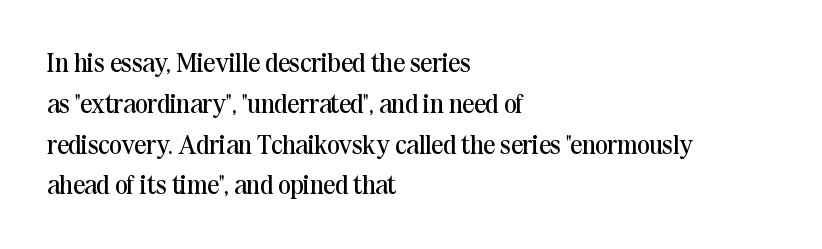
The image shows 26 px text type, upright; set left-aligned, normal line spacing (1.57x), normal letter spacing, not underlined.
